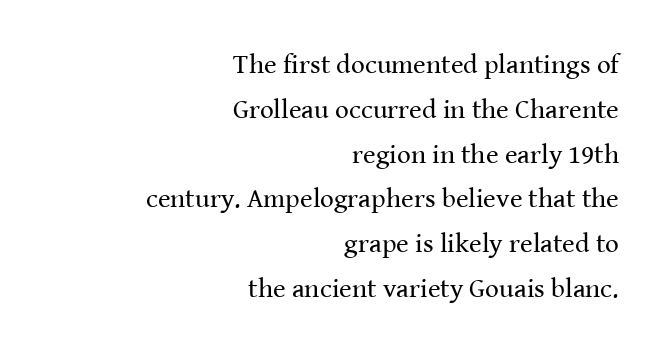
Q: Is the text bold? A: No.
Q: Is the text italic (slanted)? A: No, it is upright.
Q: Is the text underlined? A: No.
Q: How is the paragraph aligned? A: Right-aligned.
Q: Is the spacing between letters normal or unusually wide? A: Normal.
Q: Is the spacing between lines tight, normal or loose? A: Normal.
